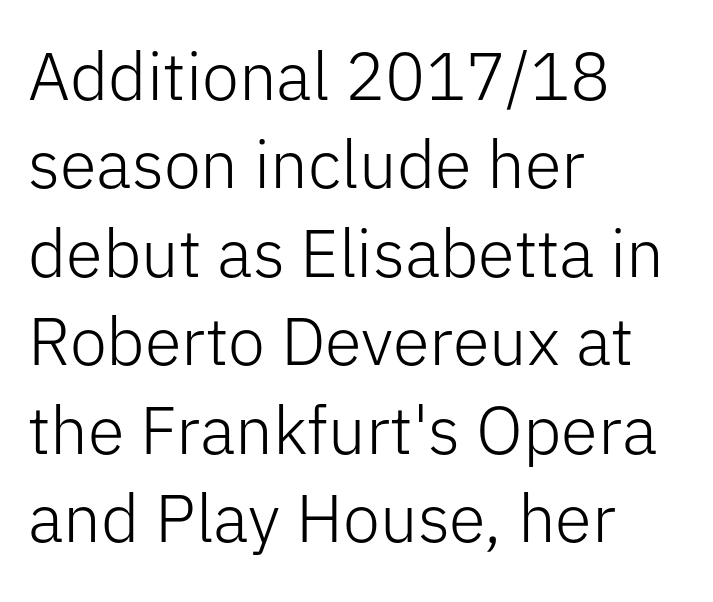
The image shows 67 px light sans-serif type, upright; set left-aligned, normal line spacing (1.32x), normal letter spacing, not underlined; low stroke contrast and a medium x-height.
